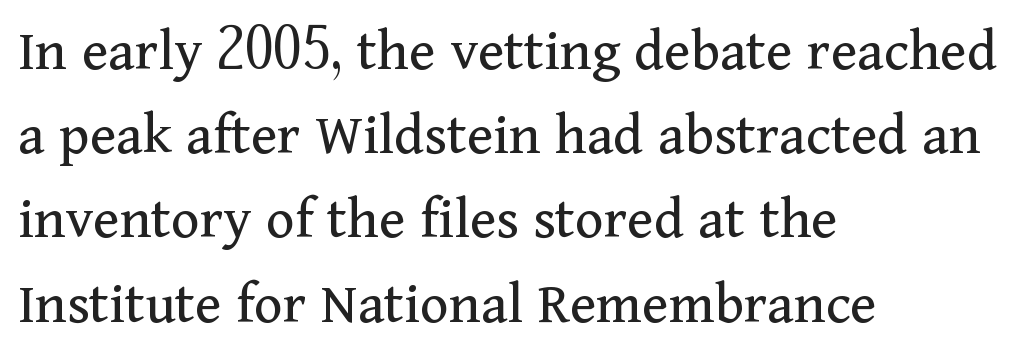
Q: Is the text bold? A: No.
Q: Is the text italic (slanted)? A: No, it is upright.
Q: Is the typeface a serif or a sans-serif typeface? A: Serif.
Q: Is the text underlined? A: No.
Q: How is the paragraph aligned? A: Left-aligned.
Q: Is the spacing between letters normal or unusually wide? A: Normal.
Q: Is the spacing between lines tight, normal or loose? A: Normal.
Q: Width (condensed, normal, or wide)? A: Normal.
Q: Stroke contrast? A: Medium.
Q: x-height? A: Medium.
Q: Monospaced? A: No.
